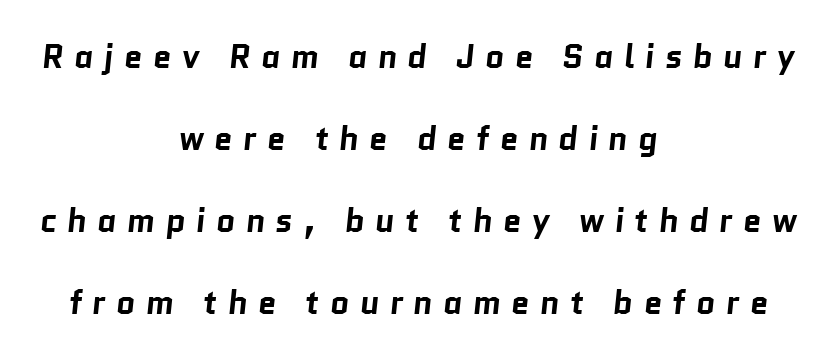
{"serif": "no", "bold": "yes", "weight": "bold", "width": "normal", "stroke_contrast": "low", "x_height": "medium", "monospaced": "no", "underline": "no", "align": "center", "line_spacing": "loose", "line_spacing_ratio": 2.48, "letter_spacing": "wide", "letter_spacing_em": 0.31, "glyph_px": 33}
